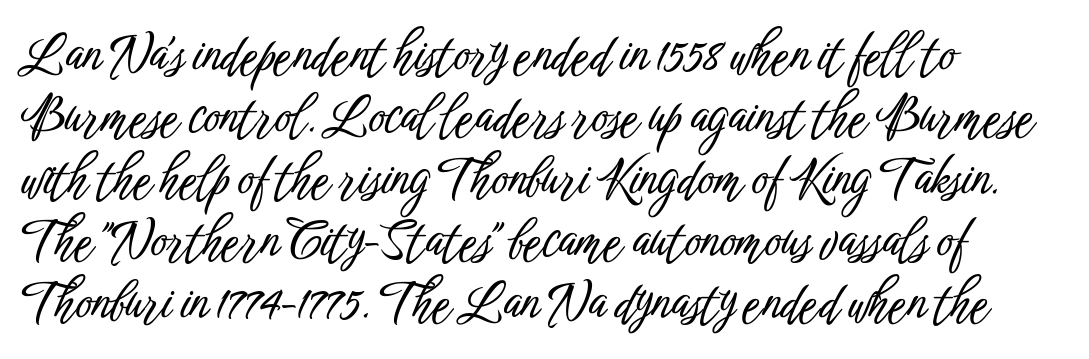
A sans-serif font was chosen for this passage. Note the varied advance widths — an 'i' is clearly narrower than an 'm'. The string is rendered with underlining switched off. Here the glyphs are tracked normally, forming tight word shapes. The rag falls on the right side of this text block.
